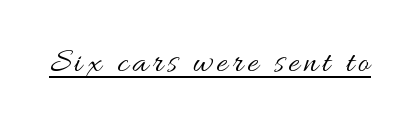
Underlining? Definitely there. Weight class: somewhere from thin through regular. Character widths vary here, with narrow letters taking less room than wide ones.
